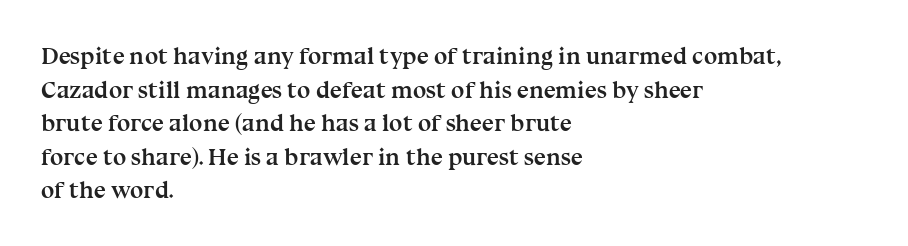
The image shows 24 px bold type, upright; set left-aligned, normal line spacing (1.4x), normal letter spacing, not underlined.
